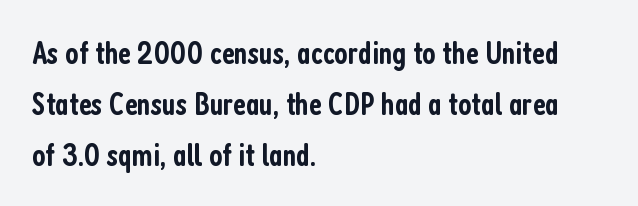
Here the designer chose a conventional face with non-uniform glyph widths. This sample keeps an unexceptional amount of space between lines. This is the in-between weight designers call semibold or demi. This sample is left-justified, so line endings fall wherever the words run out.
